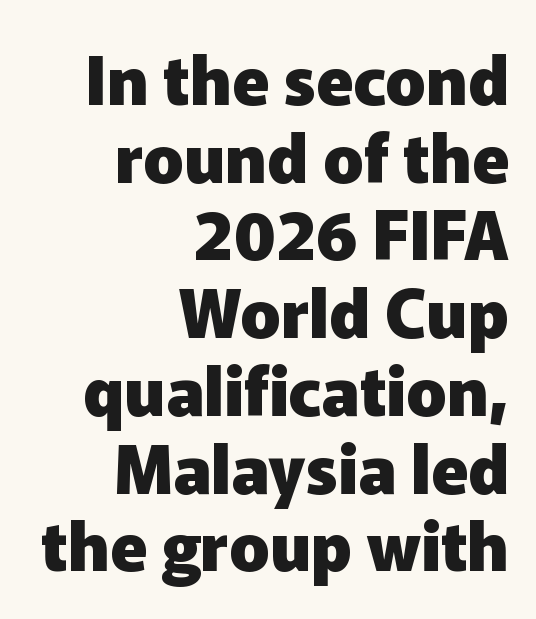
{"serif": "no", "italic": "no", "bold": "yes", "weight": "heavy", "width": "normal", "stroke_contrast": "low", "x_height": "medium", "monospaced": "no", "underline": "no", "align": "right", "line_spacing_ratio": 1.16, "letter_spacing": "normal", "letter_spacing_em": 0.0, "glyph_px": 67}
